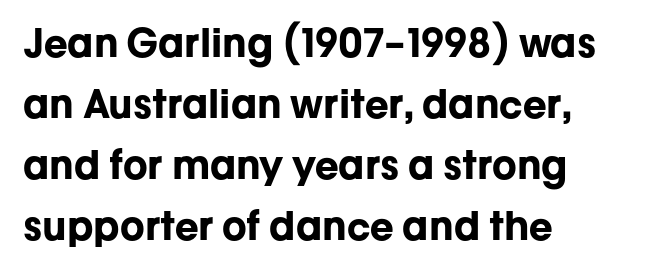
{"serif": "no", "italic": "no", "bold": "yes", "weight": "bold", "width": "normal", "stroke_contrast": "low", "x_height": "medium", "monospaced": "no", "underline": "no", "align": "left", "line_spacing": "normal", "line_spacing_ratio": 1.56, "letter_spacing": "normal", "letter_spacing_em": 0.0, "glyph_px": 39}
